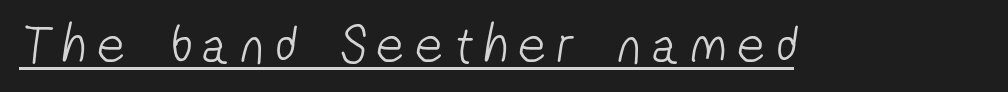
Q: Is the text bold? A: No.
Q: Is the typeface a serif or a sans-serif typeface? A: Sans-serif.
Q: Is the text underlined? A: Yes.
Q: Is the spacing between letters normal or unusually wide? A: Unusually wide.
Q: Width (condensed, normal, or wide)? A: Condensed.
Q: Stroke contrast? A: Low.
Q: x-height? A: Medium.
Q: Monospaced? A: No.
